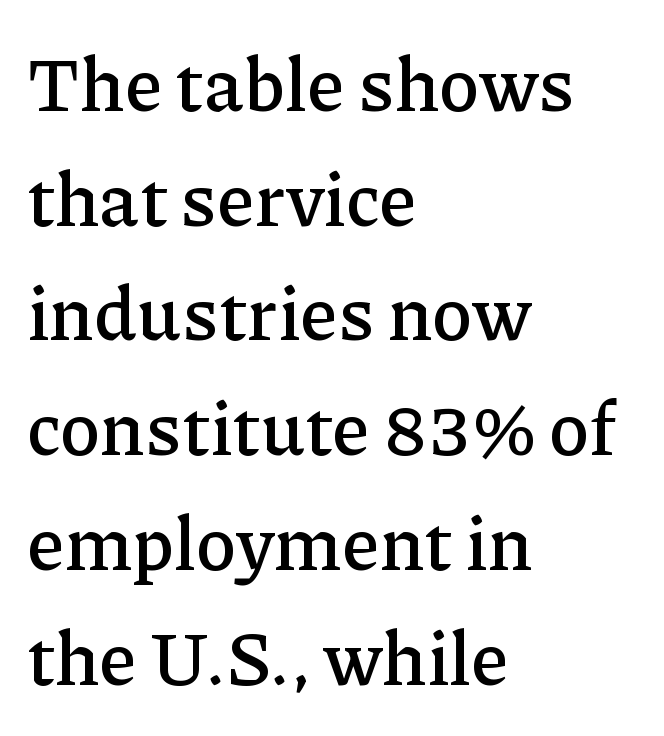
Q: Is the text italic (slanted)? A: No, it is upright.
Q: Is the typeface a serif or a sans-serif typeface? A: Serif.
Q: Is the text underlined? A: No.
Q: How is the paragraph aligned? A: Left-aligned.
Q: Is the spacing between letters normal or unusually wide? A: Normal.
Q: Is the spacing between lines tight, normal or loose? A: Normal.
Q: Width (condensed, normal, or wide)? A: Normal.
Q: Stroke contrast? A: Low.
Q: x-height? A: Medium.
Q: Monospaced? A: No.
